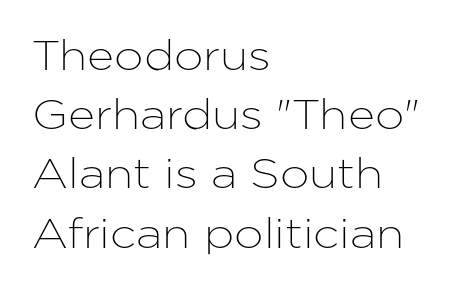
Q: Is the text italic (slanted)? A: No, it is upright.
Q: Is the typeface a serif or a sans-serif typeface? A: Sans-serif.
Q: Is the text underlined? A: No.
Q: How is the paragraph aligned? A: Left-aligned.
Q: Is the spacing between letters normal or unusually wide? A: Normal.
Q: Is the spacing between lines tight, normal or loose? A: Normal.
Q: Width (condensed, normal, or wide)? A: Normal.
Q: Stroke contrast? A: Low.
Q: x-height? A: Medium.
Q: Monospaced? A: No.
